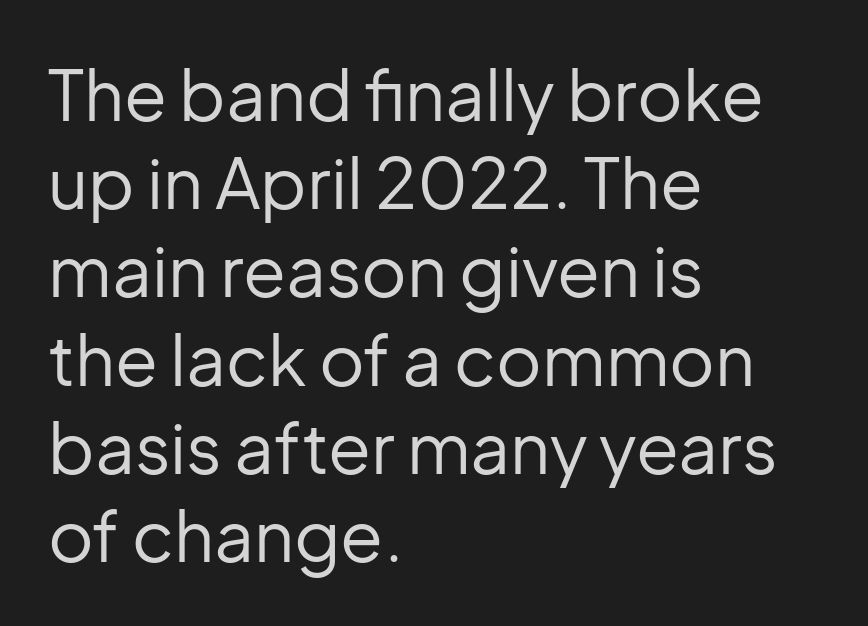
Q: Is the text bold? A: No.
Q: Is the text italic (slanted)? A: No, it is upright.
Q: Is the typeface a serif or a sans-serif typeface? A: Sans-serif.
Q: Is the text underlined? A: No.
Q: How is the paragraph aligned? A: Left-aligned.
Q: Is the spacing between letters normal or unusually wide? A: Normal.
Q: Is the spacing between lines tight, normal or loose? A: Normal.
Q: Width (condensed, normal, or wide)? A: Normal.
Q: Stroke contrast? A: Low.
Q: x-height? A: Medium.
Q: Monospaced? A: No.
